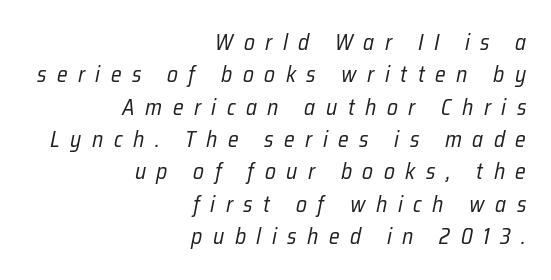
The image shows 22 px text type, italic (leaning right); set right-aligned, normal line spacing (1.47x), unusually wide letter spacing (+0.48 em), not underlined.
